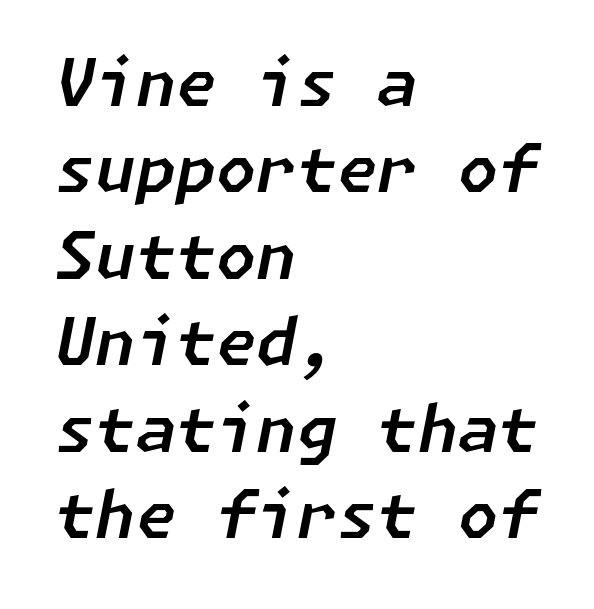
The image shows 65 px text type, italic (leaning right); set left-aligned, normal line spacing (1.33x), normal letter spacing, not underlined; low stroke contrast and a medium x-height.
